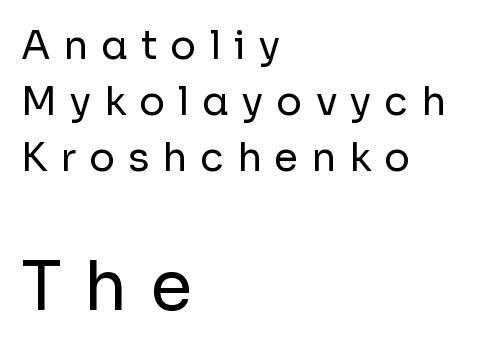
The image shows 68 px regular-weight sans-serif type, upright; set left-aligned, normal line spacing (1.44x), unusually wide letter spacing (+0.33 em), not underlined; the second (bottom) block is 1.74x larger; low stroke contrast and a medium x-height.
